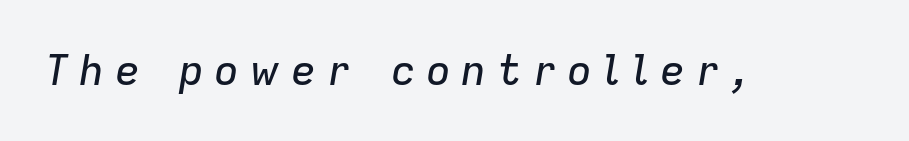
The letters are spread apart with noticeably loose tracking. The text carries the slant typical of an italic or oblique font. Looks like regular typesetting: each glyph gets only the width it needs. Clear beneath every line of the passage.
